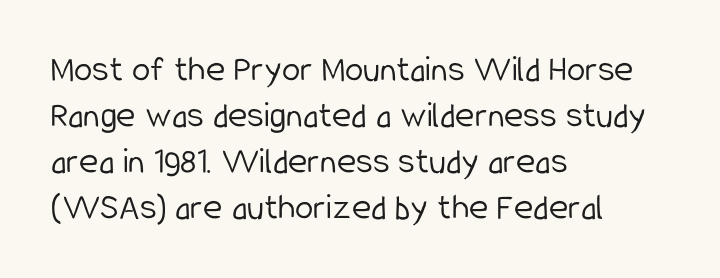
{"serif": "no", "italic": "no", "bold": "no", "weight": "light", "width": "condensed", "stroke_contrast": "low", "x_height": "medium", "monospaced": "no", "underline": "no", "align": "left", "line_spacing_ratio": 1.24, "letter_spacing": "normal", "letter_spacing_em": 0.0, "glyph_px": 37}
